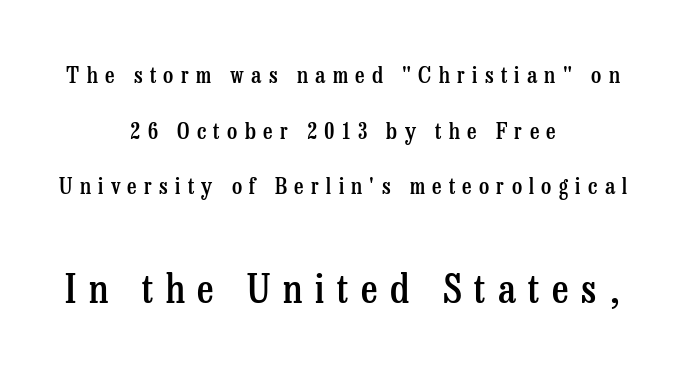
{"serif": "yes", "italic": "no", "bold": "semi", "weight": "semibold", "width": "condensed", "stroke_contrast": "low", "x_height": "medium", "monospaced": "no", "underline": "no", "align": "center", "line_spacing": "loose", "line_spacing_ratio": 2.42, "letter_spacing": "wide", "letter_spacing_em": 0.32, "larger_block": "second", "size_ratio": 1.74, "glyph_px": 40}
